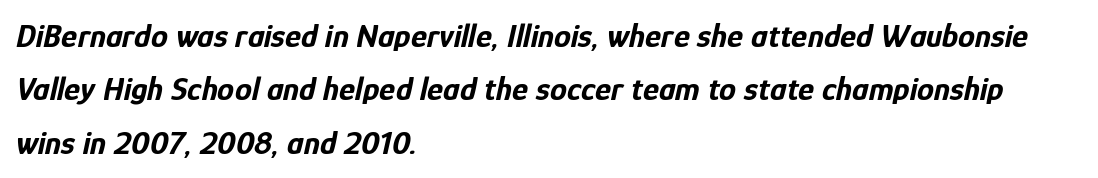
{"italic": "yes", "lean": "right", "slant_degrees": 12, "bold": "yes", "weight": "bold", "width": "condensed", "stroke_contrast": "low", "x_height": "medium", "monospaced": "no", "underline": "no", "align": "left", "line_spacing": "normal", "line_spacing_ratio": 1.57, "letter_spacing": "normal", "letter_spacing_em": 0.0, "glyph_px": 34}
